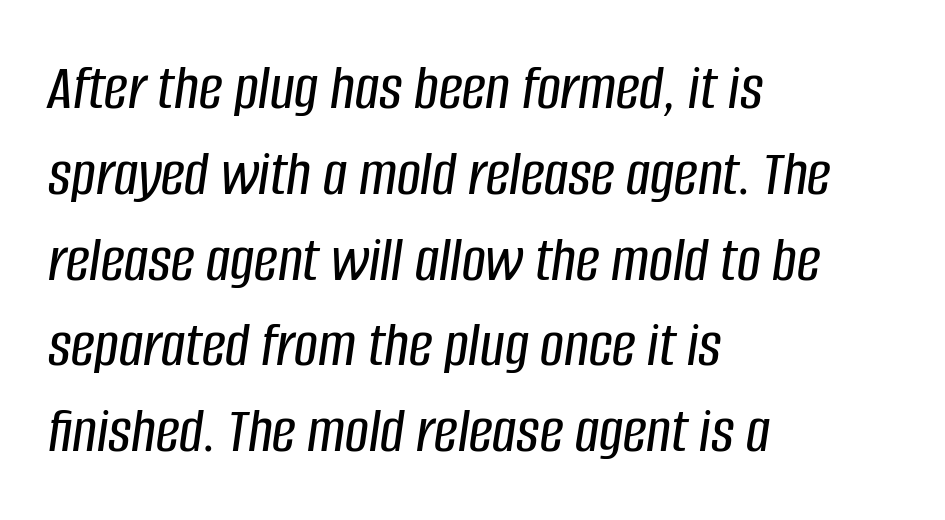
{"italic": "yes", "lean": "right", "slant_degrees": 8, "width": "condensed", "stroke_contrast": "low", "x_height": "large", "monospaced": "no", "underline": "no", "align": "left", "line_spacing": "normal", "line_spacing_ratio": 1.3, "letter_spacing": "normal", "letter_spacing_em": 0.0, "glyph_px": 66}
